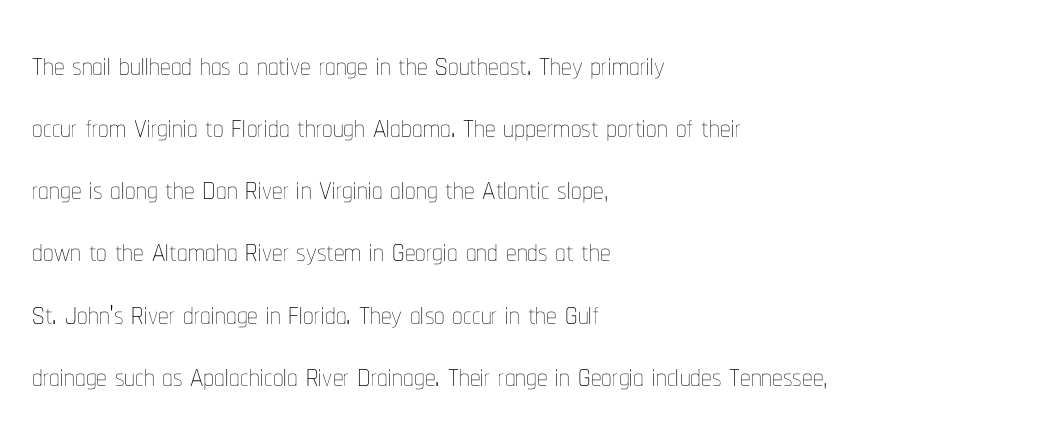
In CSS terms this would be text-align: left. No heavy texture on the line: the type isn't bold. Designer's note — italics off, roman on. The designer left line spacing at the default. This rendering features lettering with no underline.
